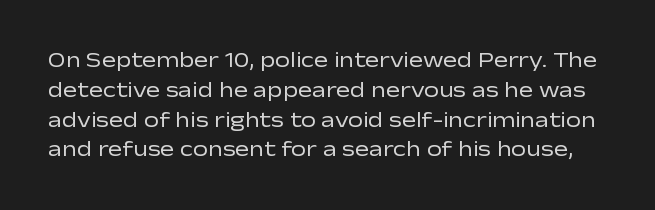
The image shows 21 px text type, upright; set normal line spacing (1.42x), normal letter spacing, not underlined.
